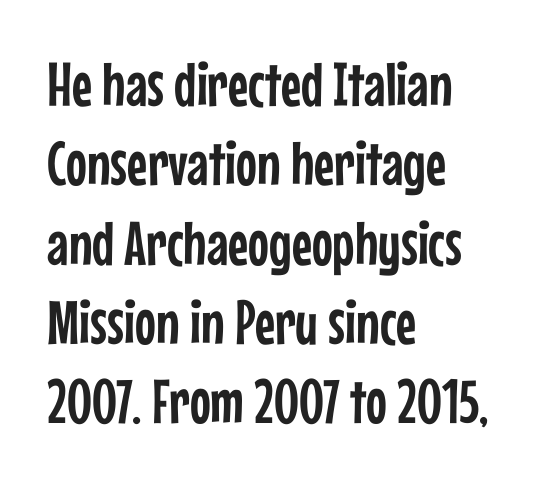
The image shows 62 px condensed sans-serif type, upright; set left-aligned, normal line spacing (1.28x), normal letter spacing, not underlined; low stroke contrast and a medium x-height.
